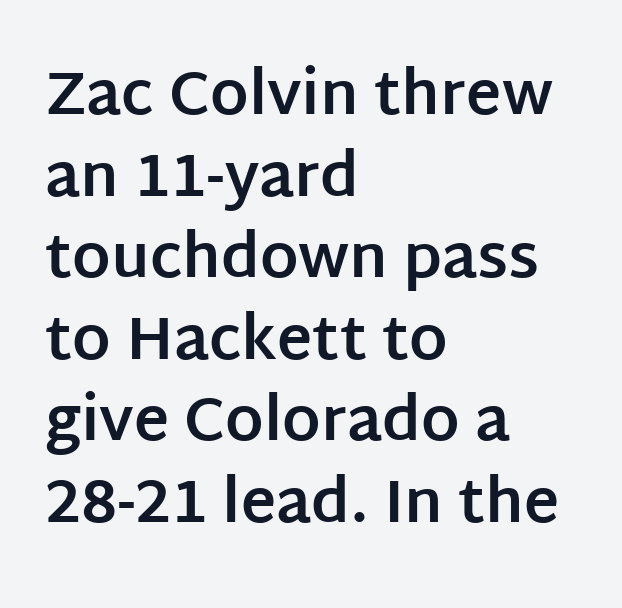
{"serif": "no", "italic": "no", "bold": "yes", "weight": "bold", "width": "normal", "stroke_contrast": "low", "x_height": "large", "monospaced": "no", "underline": "no", "align": "left", "line_spacing": "normal", "line_spacing_ratio": 1.36, "letter_spacing": "normal", "letter_spacing_em": 0.0, "glyph_px": 60}
